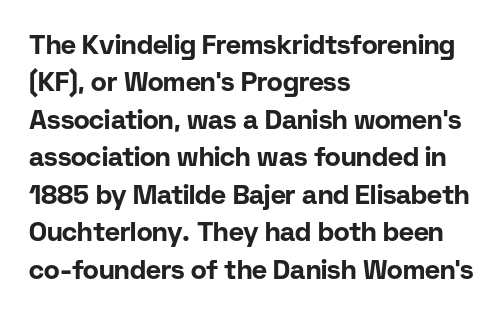
When letters stand straight like this, we call the style roman or upright. A clean baseline with only descenders dipping below it. Horizontally, the lines are justified to the leading edge only. Is there much room between lines? A standard amount, neither cramped nor airy.
